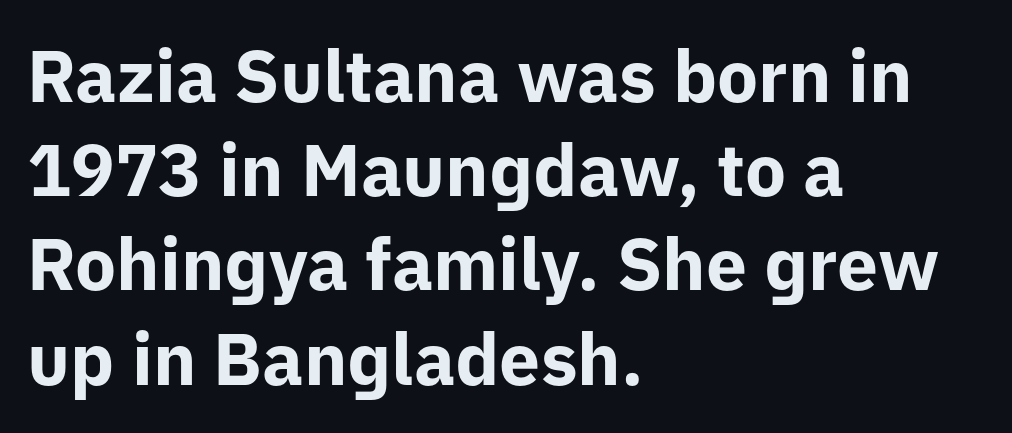
{"serif": "no", "italic": "no", "bold": "yes", "weight": "bold", "width": "normal", "stroke_contrast": "low", "x_height": "medium", "monospaced": "no", "underline": "no", "align": "left", "line_spacing": "normal", "line_spacing_ratio": 1.29, "letter_spacing": "normal", "letter_spacing_em": 0.0, "glyph_px": 73}
